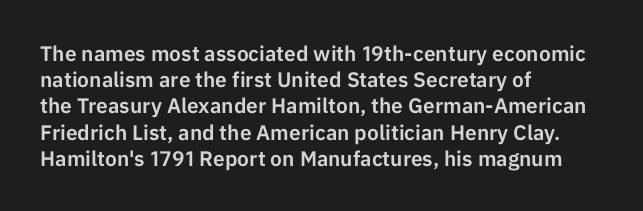
A typesetter would call this leading conventional body-copy spacing. Upright lettering throughout. This rendering uses left alignment, leaving the right contour irregular. The letterforms sit shoulder to shoulder at normal distance. Decoration check: the copy has no underline.
